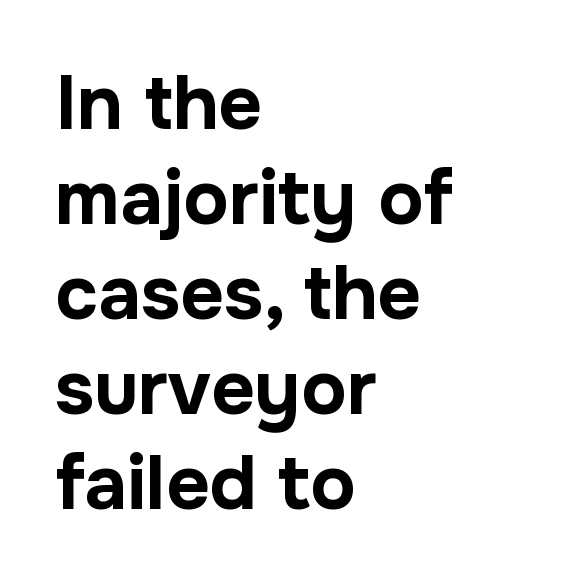
Q: Is the text bold? A: Yes.
Q: Is the text italic (slanted)? A: No, it is upright.
Q: Is the typeface a serif or a sans-serif typeface? A: Sans-serif.
Q: Is the text underlined? A: No.
Q: How is the paragraph aligned? A: Left-aligned.
Q: Is the spacing between letters normal or unusually wide? A: Normal.
Q: Is the spacing between lines tight, normal or loose? A: Normal.
Q: Width (condensed, normal, or wide)? A: Normal.
Q: Stroke contrast? A: Low.
Q: x-height? A: Medium.
Q: Monospaced? A: No.
